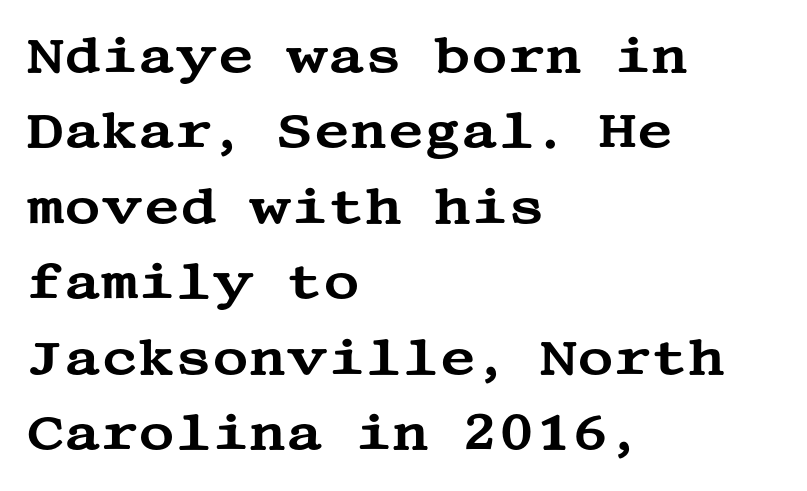
{"serif": "yes", "italic": "no", "width": "wide", "stroke_contrast": "medium", "x_height": "large", "underline": "no", "align": "left", "line_spacing": "normal", "line_spacing_ratio": 1.51, "letter_spacing": "normal", "letter_spacing_em": 0.0, "glyph_px": 50}
